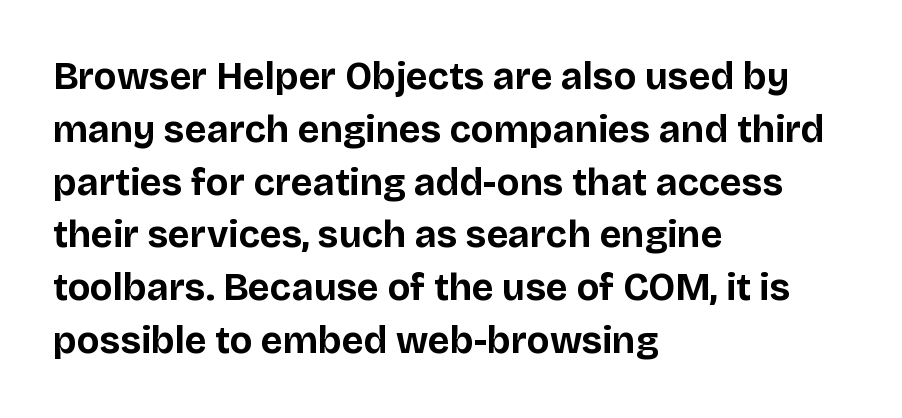
Q: Is the text bold? A: Yes.
Q: Is the text italic (slanted)? A: No, it is upright.
Q: Is the typeface a serif or a sans-serif typeface? A: Sans-serif.
Q: Is the text underlined? A: No.
Q: How is the paragraph aligned? A: Left-aligned.
Q: Is the spacing between letters normal or unusually wide? A: Normal.
Q: Is the spacing between lines tight, normal or loose? A: Normal.
Q: Width (condensed, normal, or wide)? A: Normal.
Q: Stroke contrast? A: Low.
Q: x-height? A: Large.
Q: Monospaced? A: No.
